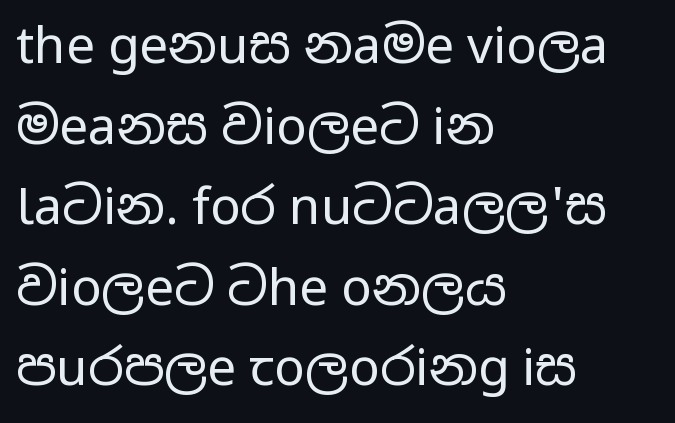
Q: Is the text bold? A: No.
Q: Is the text italic (slanted)? A: No, it is upright.
Q: Is the typeface a serif or a sans-serif typeface? A: Sans-serif.
Q: Is the text underlined? A: No.
Q: How is the paragraph aligned? A: Left-aligned.
Q: Is the spacing between letters normal or unusually wide? A: Normal.
Q: Is the spacing between lines tight, normal or loose? A: Normal.
Q: Width (condensed, normal, or wide)? A: Wide.
Q: Stroke contrast? A: Low.
Q: x-height? A: Medium.
Q: Monospaced? A: No.
